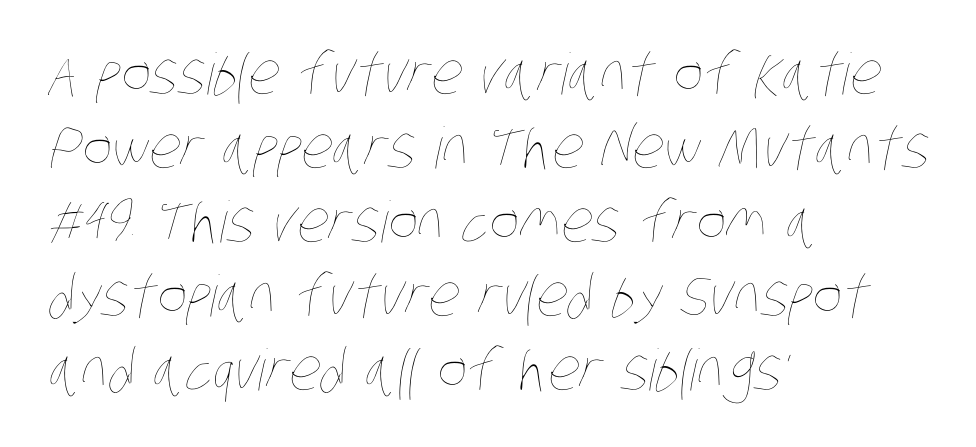
{"bold": "no", "weight": "thin", "width": "condensed", "stroke_contrast": "low", "x_height": "large", "monospaced": "no", "underline": "no", "align": "left", "line_spacing": "normal", "line_spacing_ratio": 1.3, "letter_spacing": "normal", "letter_spacing_em": 0.0, "glyph_px": 57}
